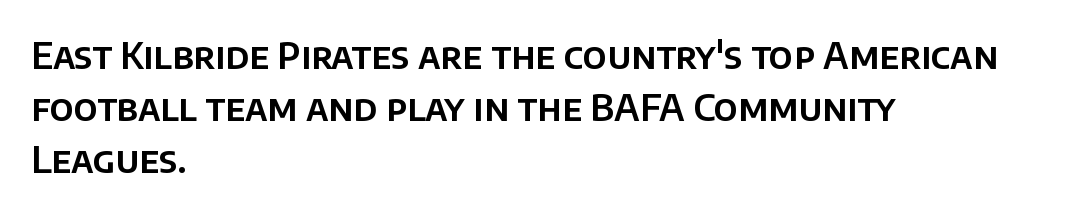
{"serif": "no", "italic": "no", "width": "normal", "stroke_contrast": "low", "x_height": "large", "monospaced": "no", "underline": "no", "align": "left", "line_spacing": "normal", "line_spacing_ratio": 1.45, "letter_spacing": "normal", "letter_spacing_em": 0.0, "glyph_px": 36}
